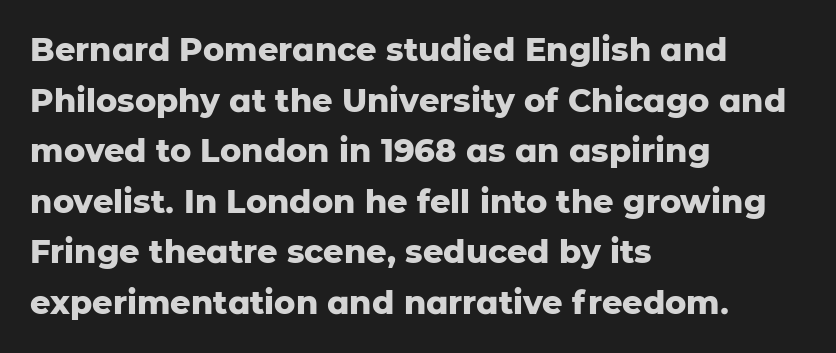
{"serif": "no", "italic": "no", "bold": "yes", "weight": "heavy", "width": "normal", "stroke_contrast": "low", "x_height": "medium", "monospaced": "no", "underline": "no", "align": "left", "line_spacing": "normal", "line_spacing_ratio": 1.58, "letter_spacing": "normal", "letter_spacing_em": 0.0, "glyph_px": 32}
